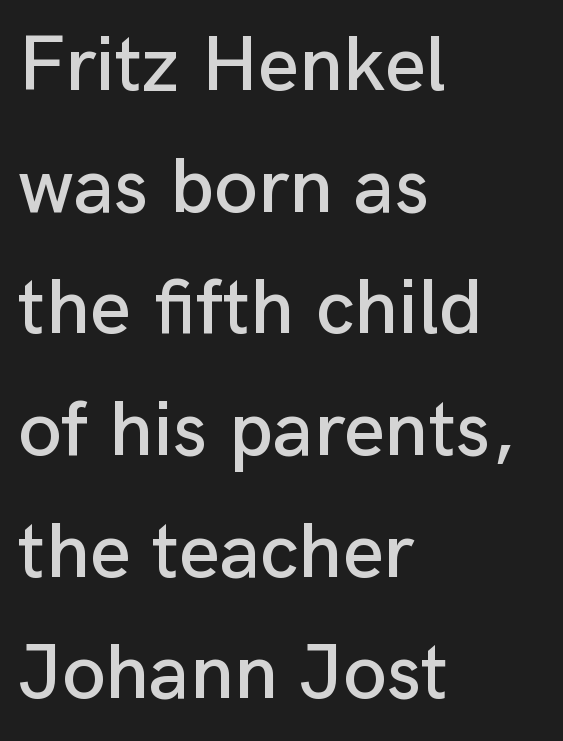
{"serif": "no", "italic": "no", "width": "normal", "stroke_contrast": "low", "x_height": "medium", "monospaced": "no", "underline": "no", "align": "left", "line_spacing": "normal", "line_spacing_ratio": 1.54, "letter_spacing": "normal", "letter_spacing_em": 0.0, "glyph_px": 79}
